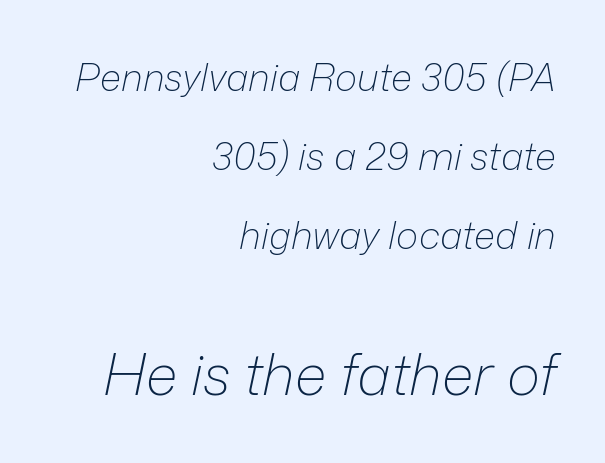
{"italic": "yes", "lean": "right", "slant_degrees": 12, "bold": "no", "weight": "light", "width": "normal", "stroke_contrast": "low", "x_height": "medium", "monospaced": "no", "underline": "no", "align": "right", "line_spacing": "loose", "line_spacing_ratio": 2.08, "letter_spacing": "normal", "letter_spacing_em": 0.0, "larger_block": "second", "size_ratio": 1.5, "glyph_px": 57}
